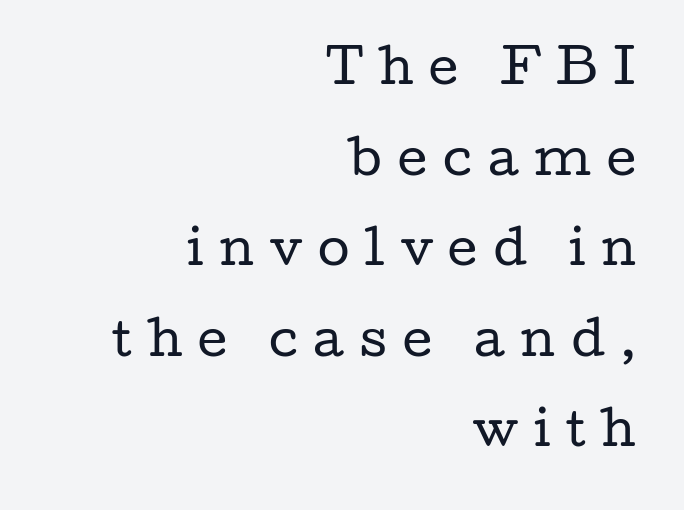
Q: Is the text bold? A: No.
Q: Is the text italic (slanted)? A: No, it is upright.
Q: Is the typeface a serif or a sans-serif typeface? A: Serif.
Q: Is the text underlined? A: No.
Q: How is the paragraph aligned? A: Right-aligned.
Q: Is the spacing between letters normal or unusually wide? A: Unusually wide.
Q: Is the spacing between lines tight, normal or loose? A: Loose.
Q: Width (condensed, normal, or wide)? A: Wide.
Q: Stroke contrast? A: Low.
Q: x-height? A: Medium.
Q: Monospaced? A: No.
